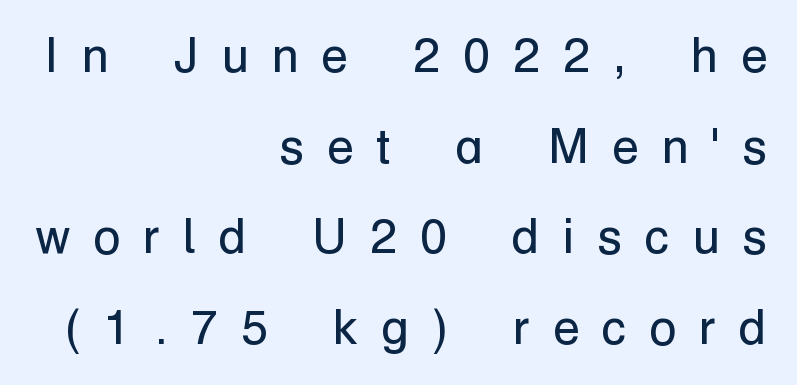
{"serif": "no", "italic": "no", "bold": "no", "weight": "regular", "width": "normal", "stroke_contrast": "low", "x_height": "medium", "monospaced": "no", "underline": "no", "align": "right", "line_spacing_ratio": 1.85, "letter_spacing": "wide", "letter_spacing_em": 0.47, "glyph_px": 49}
